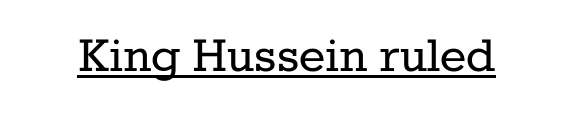
Q: Is the text bold? A: No.
Q: Is the text italic (slanted)? A: No, it is upright.
Q: Is the typeface a serif or a sans-serif typeface? A: Serif.
Q: Is the text underlined? A: Yes.
Q: Is the spacing between letters normal or unusually wide? A: Normal.
Q: Width (condensed, normal, or wide)? A: Normal.
Q: Stroke contrast? A: Low.
Q: x-height? A: Medium.
Q: Monospaced? A: No.
